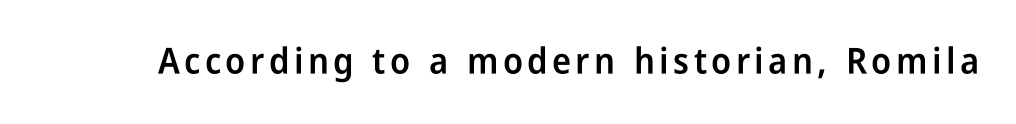
The image shows 36 px semibold, condensed sans-serif type, upright; set not underlined; low stroke contrast and a medium x-height.
